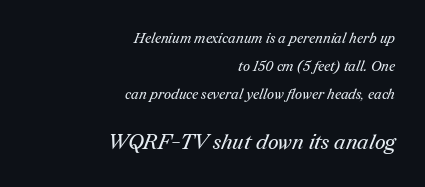
Q: Is the text bold? A: No.
Q: Is the text underlined? A: No.
Q: How is the paragraph aligned? A: Right-aligned.
Q: Is the spacing between letters normal or unusually wide? A: Normal.
Q: Is the spacing between lines tight, normal or loose? A: Loose.
Q: Which block of text is set in a larger size, the first (top) or the second (bottom)? A: The second (bottom) one.
